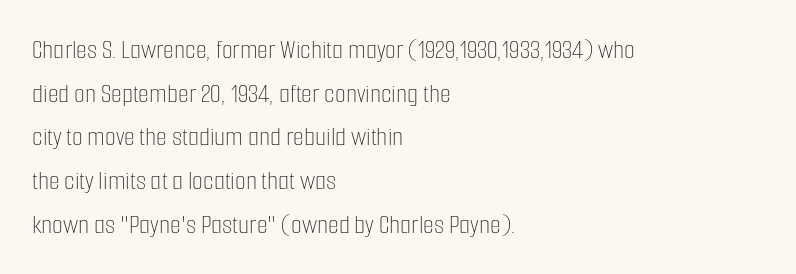
The image shows 28 px thin, condensed type, upright; set left-aligned, normal line spacing (1.56x), normal letter spacing, not underlined; low stroke contrast and a medium x-height.
